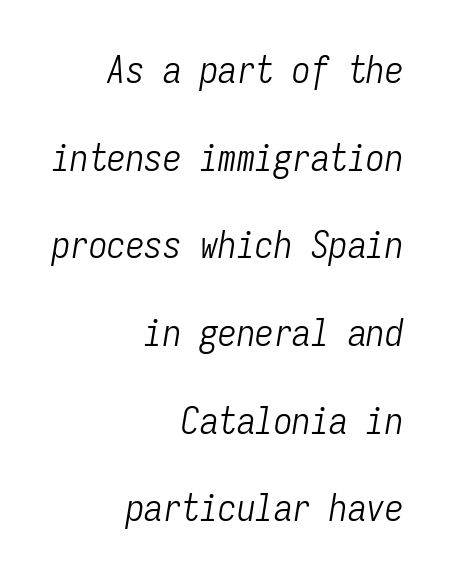
Q: Is the text bold? A: No.
Q: Is the text italic (slanted)? A: Yes, it leans right by about 9 degrees.
Q: Is the text underlined? A: No.
Q: How is the paragraph aligned? A: Right-aligned.
Q: Is the spacing between letters normal or unusually wide? A: Normal.
Q: Is the spacing between lines tight, normal or loose? A: Loose.
Q: Width (condensed, normal, or wide)? A: Condensed.
Q: Stroke contrast? A: Low.
Q: x-height? A: Medium.
Q: Monospaced? A: Yes.
